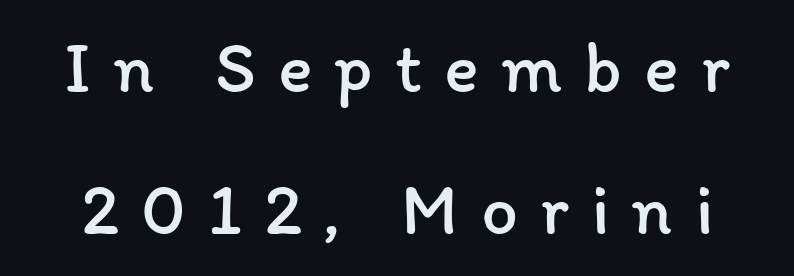
The lettering stays uniformly vertical, giving the passage a roman look. Each new line begins a long way beneath the previous one. Spacing verdict: proportional, widths tailored to each character. The horizontal fit of the characters is loose and conspicuously gappy. No letter is thick-stroked: the sample isn't bold.
